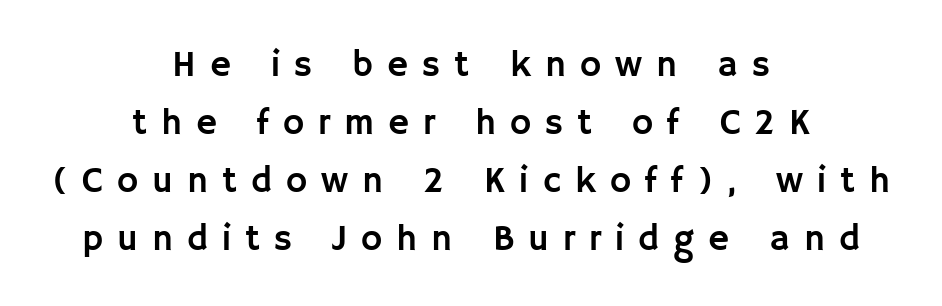
Q: Is the text italic (slanted)? A: No, it is upright.
Q: Is the typeface a serif or a sans-serif typeface? A: Sans-serif.
Q: Is the text underlined? A: No.
Q: How is the paragraph aligned? A: Centered.
Q: Is the spacing between letters normal or unusually wide? A: Unusually wide.
Q: Is the spacing between lines tight, normal or loose? A: Normal.
Q: Width (condensed, normal, or wide)? A: Normal.
Q: Stroke contrast? A: Low.
Q: x-height? A: Large.
Q: Monospaced? A: No.
